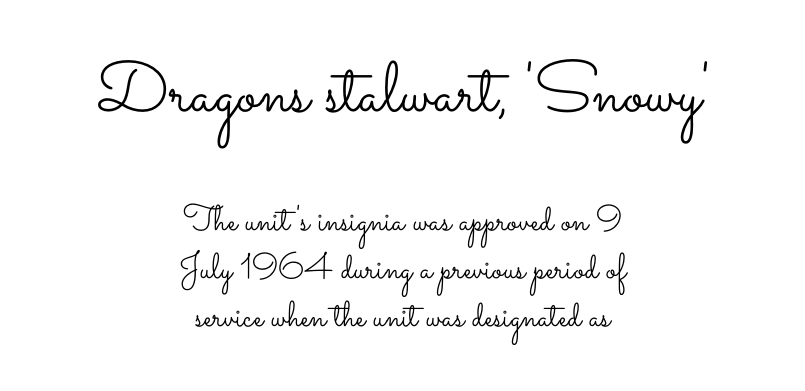
Observe the ordinary spacing: letters are neighbours, not strangers. The first block has been scaled up relative to the second. This sample has the flowing, uneven cadence of proportional lettering.
